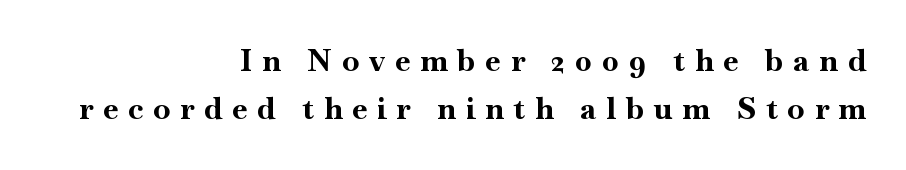
The image shows 31 px bold serif type, upright; set right-aligned, normal line spacing (1.55x), unusually wide letter spacing (+0.32 em), not underlined; high stroke contrast and a small x-height.
